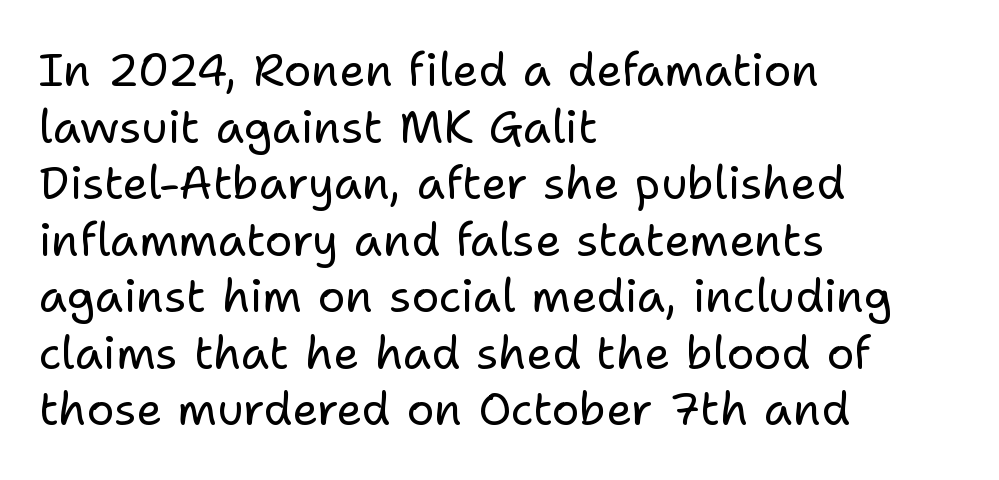
Q: Is the text bold? A: No.
Q: Is the text italic (slanted)? A: No, it is upright.
Q: Is the typeface a serif or a sans-serif typeface? A: Sans-serif.
Q: Is the text underlined? A: No.
Q: How is the paragraph aligned? A: Left-aligned.
Q: Is the spacing between letters normal or unusually wide? A: Normal.
Q: Width (condensed, normal, or wide)? A: Normal.
Q: Stroke contrast? A: Low.
Q: x-height? A: Medium.
Q: Monospaced? A: No.
